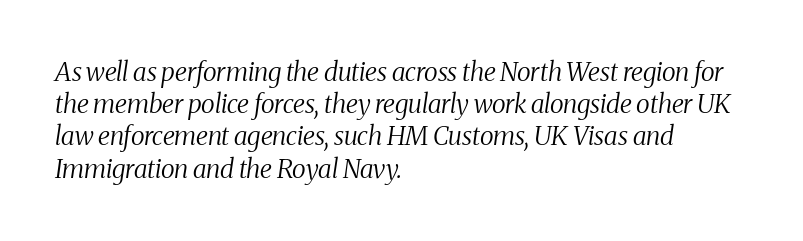
Weight: in the light-to-regular range. This rendering uses left alignment, leaving the right contour irregular. In terms of letterspacing, this is plain default setting. Quick note: italic. The baseline area is clear.
